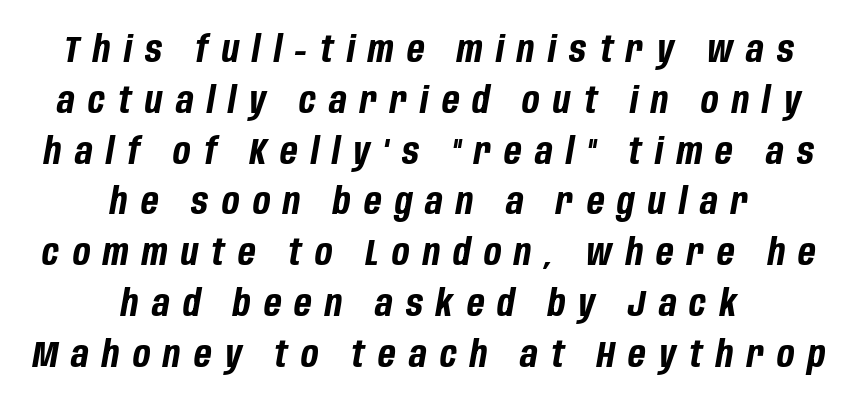
{"italic": "yes", "lean": "right", "slant_degrees": 10, "bold": "yes", "weight": "bold", "width": "condensed", "stroke_contrast": "low", "x_height": "large", "monospaced": "no", "underline": "no", "align": "center", "line_spacing": "normal", "line_spacing_ratio": 1.41, "letter_spacing": "wide", "letter_spacing_em": 0.37, "glyph_px": 36}
